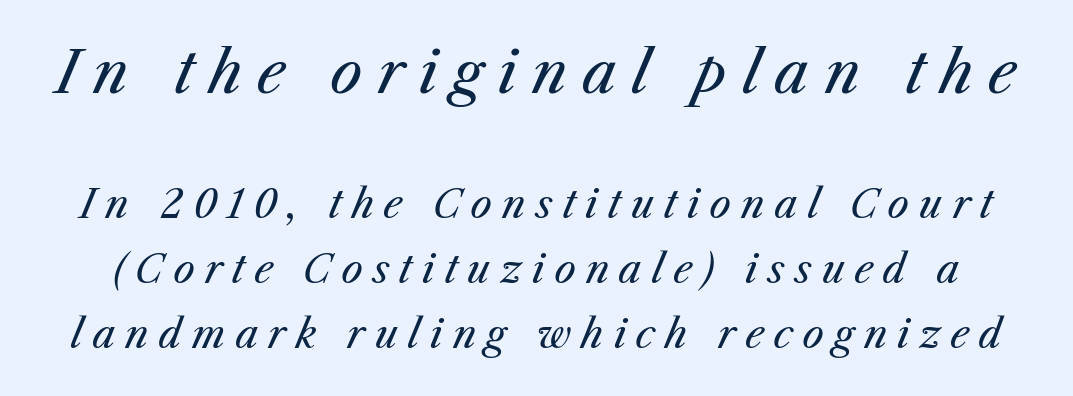
The image shows 57 px regular-weight type, italic (leaning right); set line spacing 1.72x, unusually wide letter spacing (+0.26 em), not underlined; the first (top) block is 1.5x larger; medium stroke contrast and a medium x-height.
